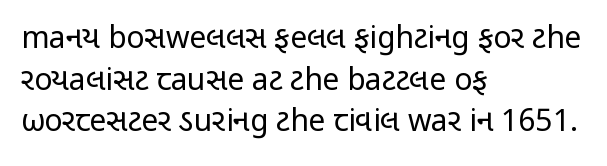
Q: Is the text bold? A: No.
Q: Is the text italic (slanted)? A: No, it is upright.
Q: Is the typeface a serif or a sans-serif typeface? A: Sans-serif.
Q: Is the text underlined? A: No.
Q: How is the paragraph aligned? A: Left-aligned.
Q: Is the spacing between letters normal or unusually wide? A: Normal.
Q: Is the spacing between lines tight, normal or loose? A: Normal.
Q: Width (condensed, normal, or wide)? A: Condensed.
Q: Stroke contrast? A: Low.
Q: x-height? A: Medium.
Q: Monospaced? A: No.
